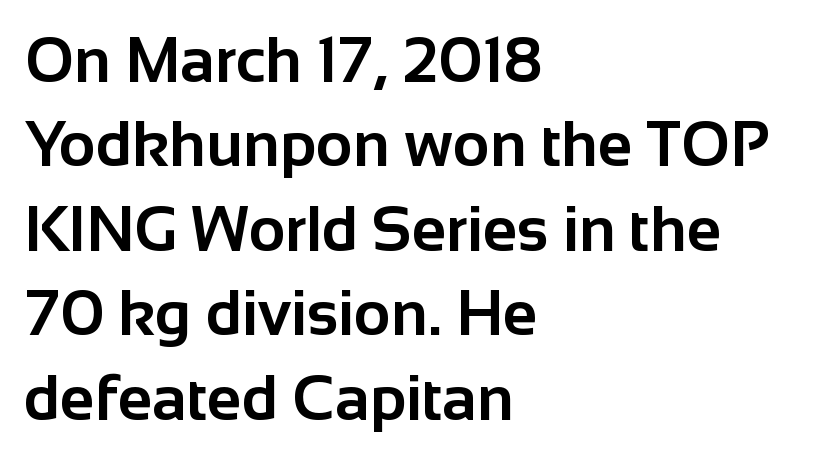
The image shows 63 px bold sans-serif type, upright; set left-aligned, normal line spacing (1.34x), normal letter spacing, not underlined; low stroke contrast and a medium x-height.
